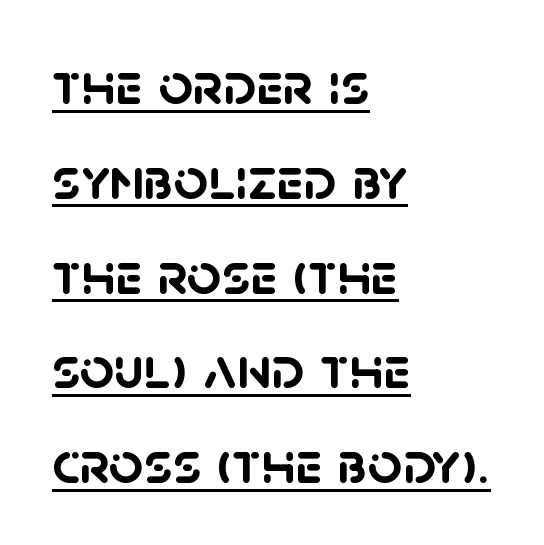
Alignment: flush left. No feet cap the strokes, marking this as sans-serif type. Underline: present. What weight is shown? A full bold with thick strokes. These lines keep a tight, regular rhythm from letter to letter.
